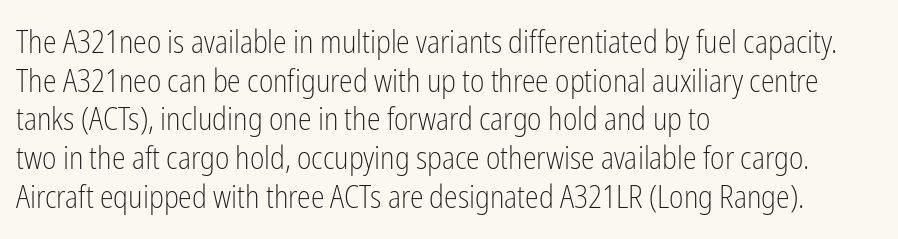
There is no visible air inserted between adjacent glyphs. What's the leading like? Ordinary, nothing unusual. Serifs: no, the terminals of the letterforms are clean. The rendering uses natural spacing where letterforms have individual widths. A bare baseline throughout the passage. No letter is thick-stroked: the sample isn't bold.
